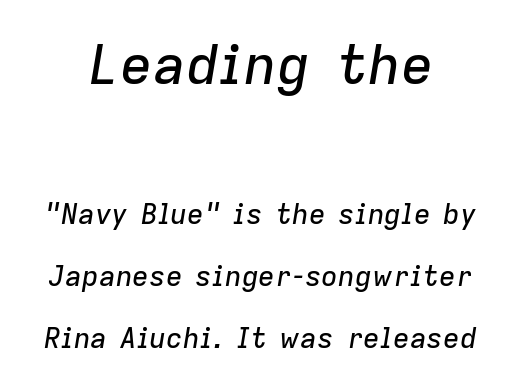
Proportional: the letters do not fall into vertical columns. Yep, that's italic — everything's leaning. The earlier block is typeset at a bigger size than the later block. The leading is generous, giving the passage an open texture.
